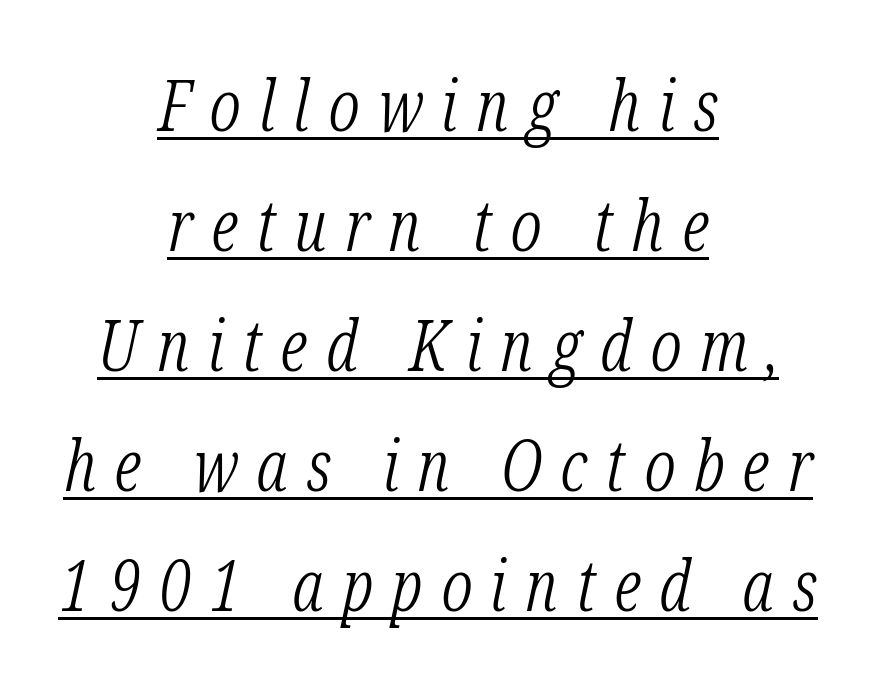
Q: Is the text bold? A: No.
Q: Is the text italic (slanted)? A: Yes, it leans right by about 12 degrees.
Q: Is the typeface a serif or a sans-serif typeface? A: Serif.
Q: Is the text underlined? A: Yes.
Q: How is the paragraph aligned? A: Centered.
Q: Is the spacing between letters normal or unusually wide? A: Unusually wide.
Q: Is the spacing between lines tight, normal or loose? A: Normal.
Q: Width (condensed, normal, or wide)? A: Condensed.
Q: Stroke contrast? A: Low.
Q: x-height? A: Medium.
Q: Monospaced? A: No.
